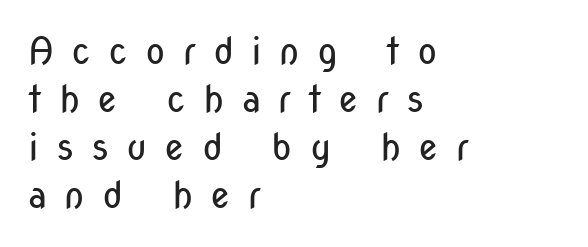
{"serif": "no", "italic": "no", "bold": "no", "weight": "regular", "width": "condensed", "stroke_contrast": "low", "x_height": "medium", "monospaced": "no", "underline": "no", "align": "left", "line_spacing": "normal", "line_spacing_ratio": 1.3, "letter_spacing": "wide", "letter_spacing_em": 0.46, "glyph_px": 37}
